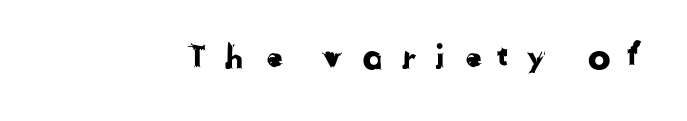
You could not count columns in this text — the font is proportionally spaced. Display-style spreading of the glyphs; the letterfit is very open. The zone under the glyphs is completely vacant. Letterform terminals end flat and unadorned throughout the passage.
